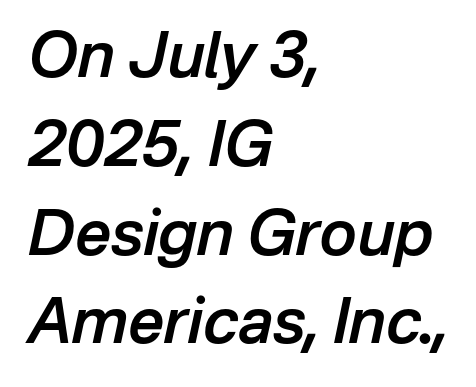
Q: Is the text bold? A: Semi-bold.
Q: Is the text italic (slanted)? A: Yes, it leans right by about 12 degrees.
Q: Is the text underlined? A: No.
Q: How is the paragraph aligned? A: Left-aligned.
Q: Is the spacing between letters normal or unusually wide? A: Normal.
Q: Is the spacing between lines tight, normal or loose? A: Normal.
Q: Width (condensed, normal, or wide)? A: Normal.
Q: Stroke contrast? A: Low.
Q: x-height? A: Medium.
Q: Monospaced? A: No.
